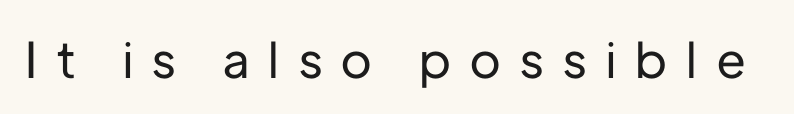
The image shows 49 px sans-serif type, upright; set unusually wide letter spacing (+0.4 em), not underlined; low stroke contrast and a medium x-height.
